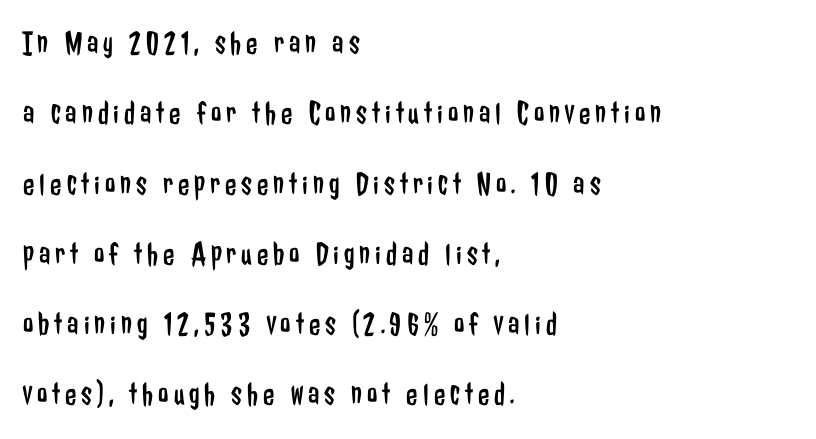
This is roman type, the default non-slanted kind. Vertically, the passage feels expansive, rows floating well apart. Rule under the text: the space is simply empty. The font family rendered here belongs to the sans-serif group. Caption: multi-line text, flush left, ragged right. Here the designer chose a conventional face with non-uniform glyph widths.
